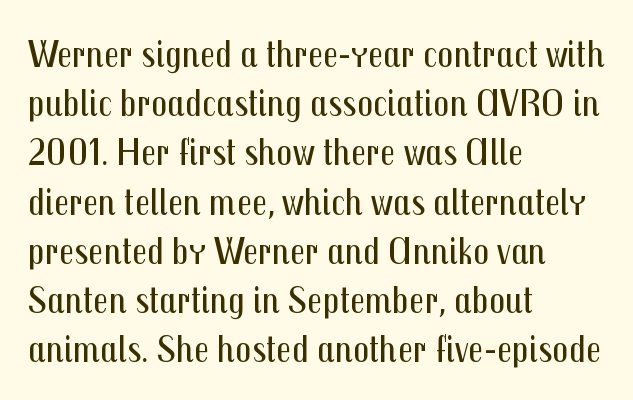
The image shows 40 px regular-weight, condensed sans-serif type, upright; set left-aligned, line spacing 1.23x, normal letter spacing, not underlined; medium stroke contrast and a medium x-height.
